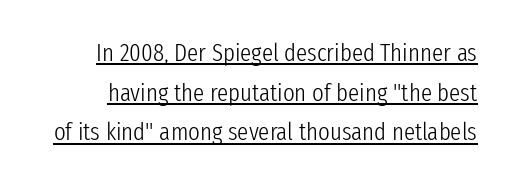
The image shows 25 px text type, upright; set normal line spacing (1.59x), normal letter spacing, underlined.
